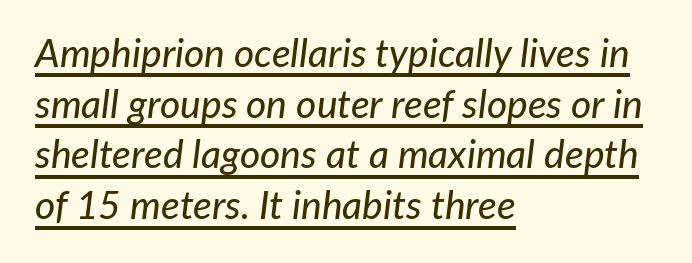
This rendering leaves character spacing at its baseline value. Notice how a bar underscores the lettering throughout. The lettering tilts uniformly, giving the passage an italic look. One glance says typical: line gaps are just what's usual.
